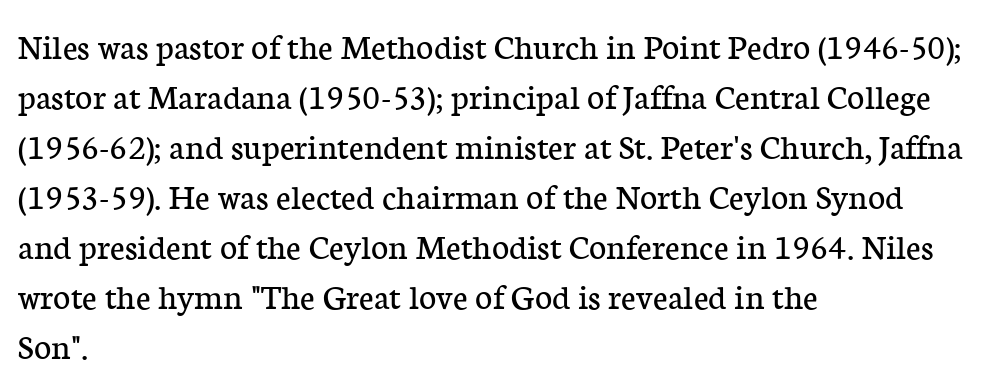
The setting favours the left margin, as ordinary paragraphs usually do. Note the varied advance widths — an 'i' is clearly narrower than an 'm'. Quick note: underline off. A light-to-regular cut is what we see here.
